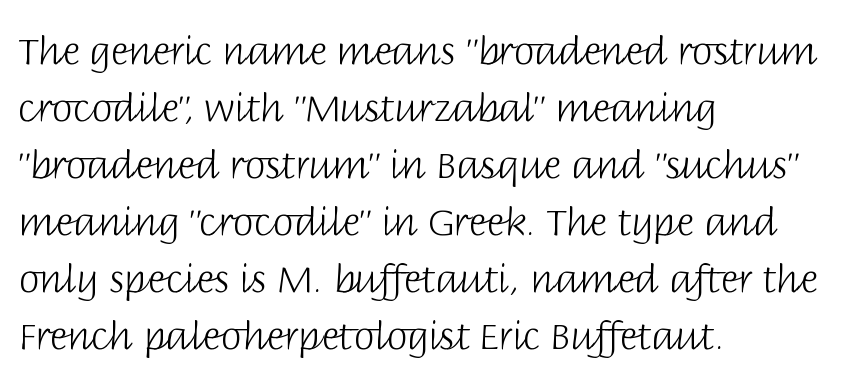
The image shows 38 px light sans-serif type, upright; set left-aligned, normal line spacing (1.5x), normal letter spacing, not underlined; low stroke contrast and a large x-height.
